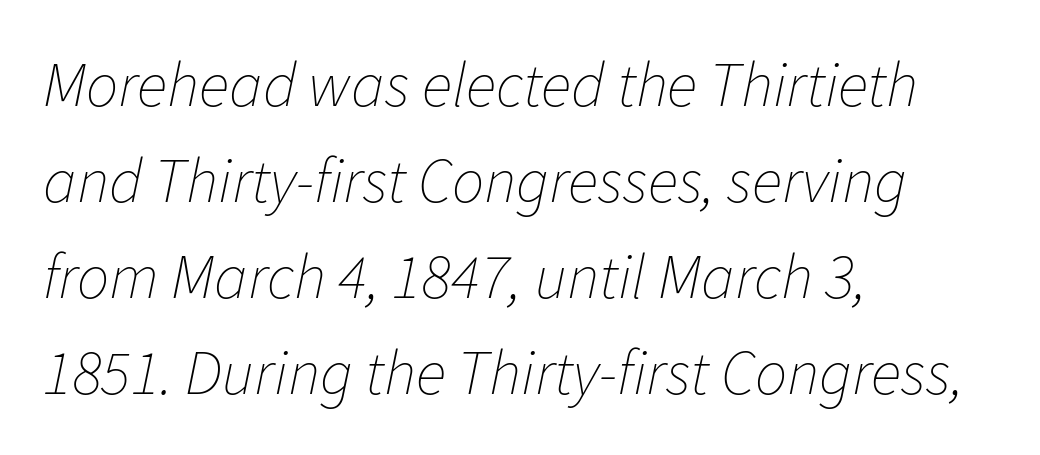
Notice how descenders clear the ascenders below comfortably — that's standard leading. Yep, that's italic — everything's leaning. The passage shown is not underscored anywhere. Note the varied advance widths — an 'i' is clearly narrower than an 'm'. Line beginnings align vertically; line endings do not.
